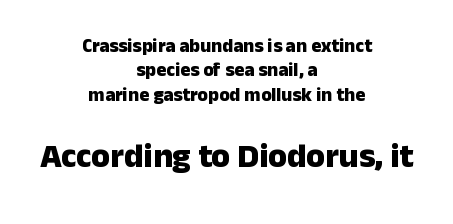
Q: Is the text bold? A: Yes.
Q: Is the text italic (slanted)? A: No, it is upright.
Q: Is the typeface a serif or a sans-serif typeface? A: Sans-serif.
Q: Is the text underlined? A: No.
Q: How is the paragraph aligned? A: Centered.
Q: Is the spacing between letters normal or unusually wide? A: Normal.
Q: Is the spacing between lines tight, normal or loose? A: Normal.
Q: Which block of text is set in a larger size, the first (top) or the second (bottom)? A: The second (bottom) one.
Q: Width (condensed, normal, or wide)? A: Normal.
Q: Stroke contrast? A: Low.
Q: x-height? A: Medium.
Q: Monospaced? A: No.
